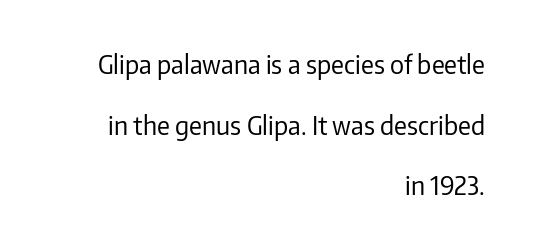
{"italic": "no", "bold": "no", "underline": "no", "align": "right", "line_spacing": "loose", "line_spacing_ratio": 2.43, "letter_spacing": "normal", "letter_spacing_em": 0.0, "glyph_px": 25}
